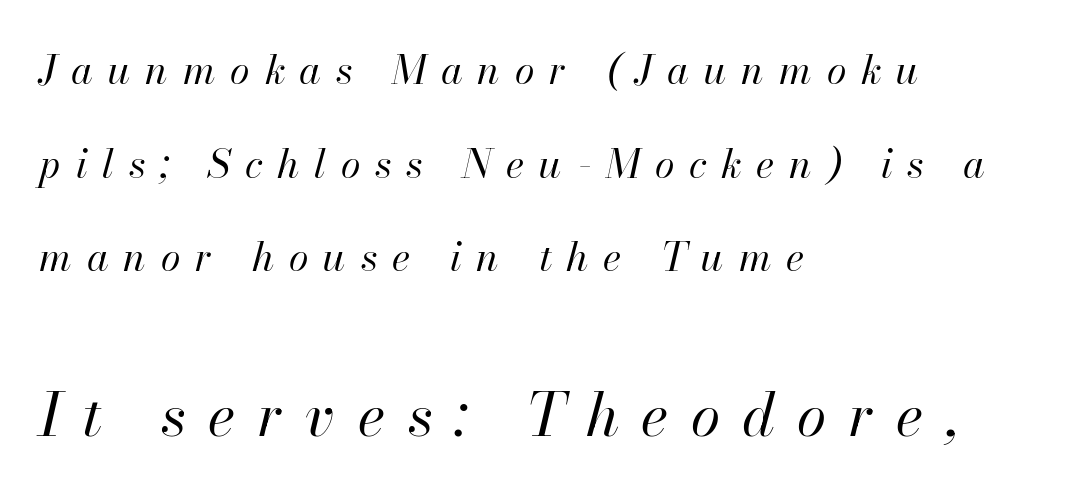
Spacing verdict: proportional, widths tailored to each character. The baseline area is clear. These glyphs show unthickened strokes, regular width or finer. Is the type slanted? Yes — the strokes lean at a clear angle.
